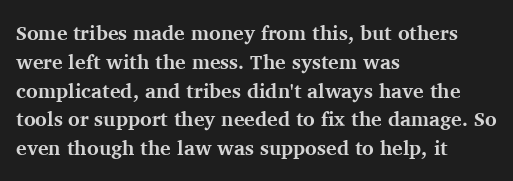
{"italic": "no", "bold": "yes", "underline": "no", "align": "left", "line_spacing": "normal", "line_spacing_ratio": 1.44, "letter_spacing": "normal", "letter_spacing_em": 0.0, "glyph_px": 20}
